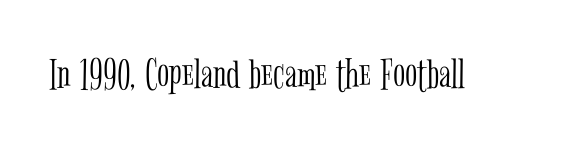
The letters stand straight up with perfectly vertical stems. The letters advance in unequal steps, a hallmark of proportional type. Caption: standard tracking, unaltered. This is serif lettering, the kind often seen in printed books.
